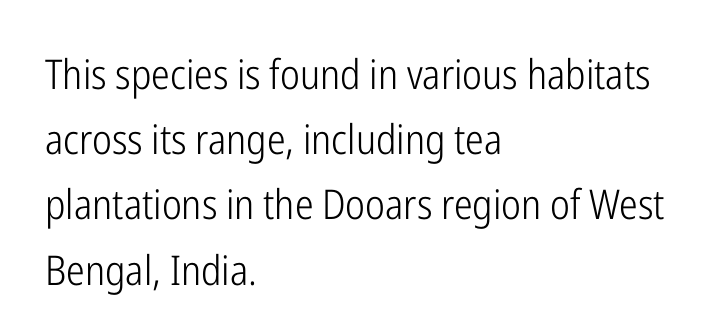
{"serif": "no", "italic": "no", "bold": "no", "weight": "light", "width": "condensed", "stroke_contrast": "low", "x_height": "medium", "monospaced": "no", "underline": "no", "align": "left", "line_spacing": "normal", "line_spacing_ratio": 1.59, "letter_spacing": "normal", "letter_spacing_em": 0.0, "glyph_px": 41}
